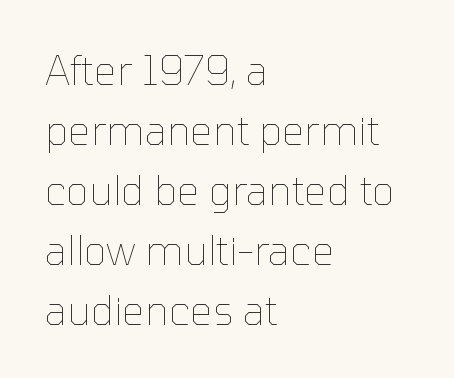
The image shows 40 px thin type, upright; set left-aligned, normal line spacing (1.5x), normal letter spacing, not underlined; low stroke contrast and a medium x-height.
